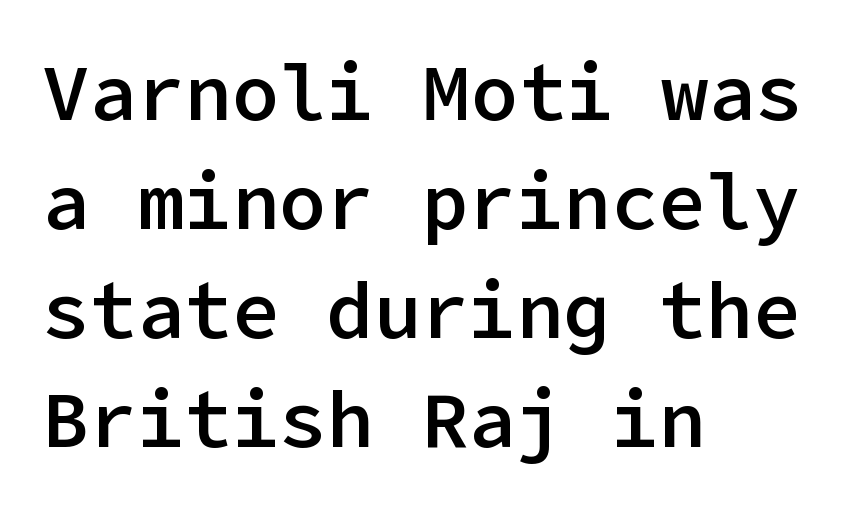
The image shows 79 px semibold sans-serif type, upright; set left-aligned, normal line spacing (1.38x), normal letter spacing, not underlined; low stroke contrast and a medium x-height.
